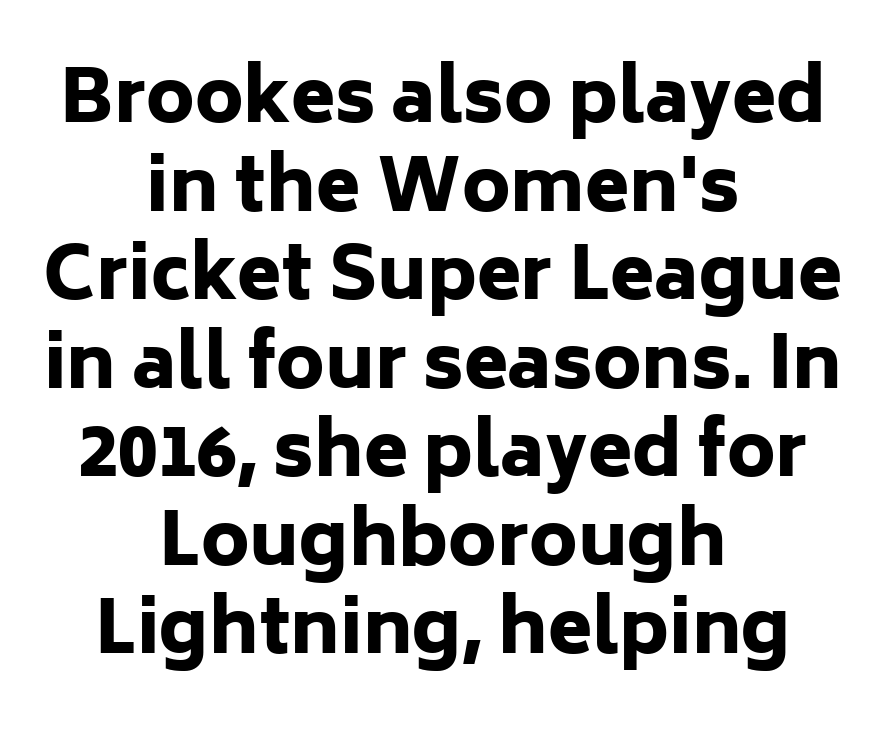
Q: Is the text bold? A: Yes.
Q: Is the text italic (slanted)? A: No, it is upright.
Q: Is the typeface a serif or a sans-serif typeface? A: Sans-serif.
Q: Is the text underlined? A: No.
Q: How is the paragraph aligned? A: Centered.
Q: Is the spacing between letters normal or unusually wide? A: Normal.
Q: Width (condensed, normal, or wide)? A: Normal.
Q: Stroke contrast? A: Low.
Q: x-height? A: Medium.
Q: Monospaced? A: No.
